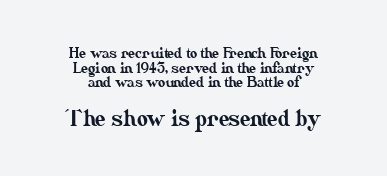
{"italic": "no", "underline": "no", "align": "center", "line_spacing": "tight", "line_spacing_ratio": 1.05, "letter_spacing": "normal", "letter_spacing_em": 0.0, "larger_block": "second", "size_ratio": 1.5, "glyph_px": 21}
